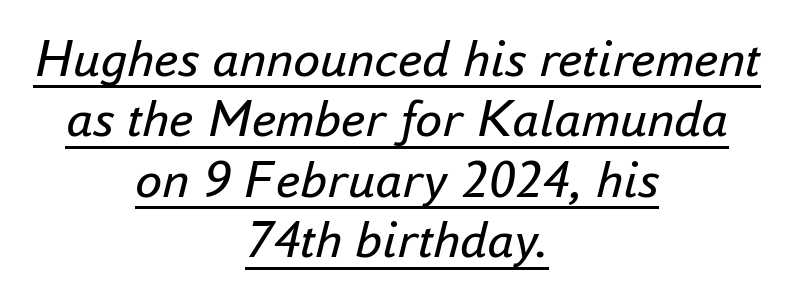
The text carries the slant typical of an italic or oblique font. The face looks like a standard text weight, possibly lighter. Quick note: underline on. The whitespace from short lines is split evenly between both sides. Whoever set this chose condensed vertical rhythm over breathing room.
